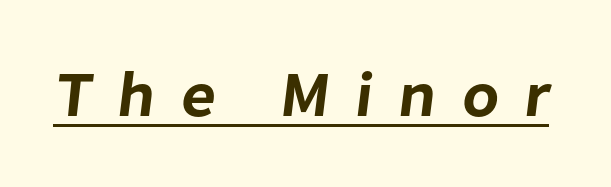
The image shows 64 px sans-serif type; set unusually wide letter spacing (+0.39 em), underlined; low stroke contrast and a medium x-height.
